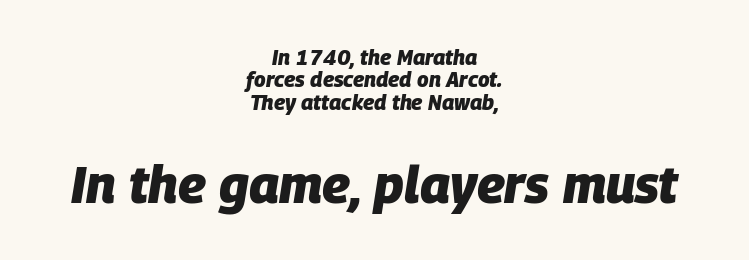
{"italic": "yes", "lean": "right", "slant_degrees": 9, "bold": "yes", "weight": "heavy", "width": "normal", "stroke_contrast": "low", "x_height": "large", "monospaced": "no", "underline": "no", "align": "center", "line_spacing": "tight", "line_spacing_ratio": 1.06, "letter_spacing": "normal", "letter_spacing_em": 0.0, "larger_block": "second", "size_ratio": 2.48, "glyph_px": 52}
